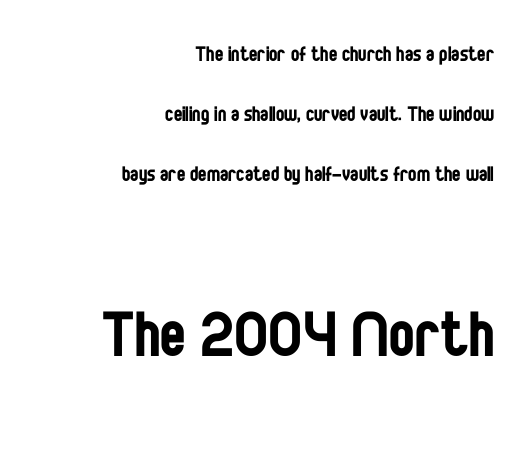
Q: Is the text bold? A: No.
Q: Is the text italic (slanted)? A: No, it is upright.
Q: Is the typeface a serif or a sans-serif typeface? A: Sans-serif.
Q: Is the text underlined? A: No.
Q: How is the paragraph aligned? A: Right-aligned.
Q: Is the spacing between letters normal or unusually wide? A: Normal.
Q: Is the spacing between lines tight, normal or loose? A: Loose.
Q: Which block of text is set in a larger size, the first (top) or the second (bottom)? A: The second (bottom) one.
Q: Width (condensed, normal, or wide)? A: Condensed.
Q: Stroke contrast? A: Low.
Q: x-height? A: Large.
Q: Monospaced? A: No.
